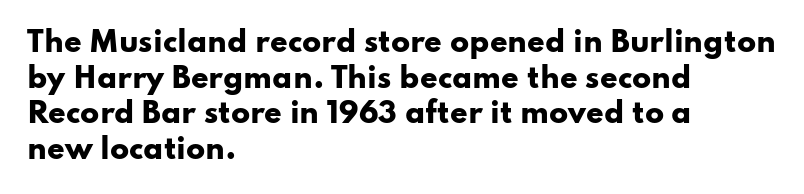
Q: Is the text bold? A: Yes.
Q: Is the text italic (slanted)? A: No, it is upright.
Q: Is the typeface a serif or a sans-serif typeface? A: Sans-serif.
Q: Is the text underlined? A: No.
Q: How is the paragraph aligned? A: Left-aligned.
Q: Is the spacing between letters normal or unusually wide? A: Normal.
Q: Is the spacing between lines tight, normal or loose? A: Normal.
Q: Width (condensed, normal, or wide)? A: Wide.
Q: Stroke contrast? A: Low.
Q: x-height? A: Small.
Q: Monospaced? A: No.
